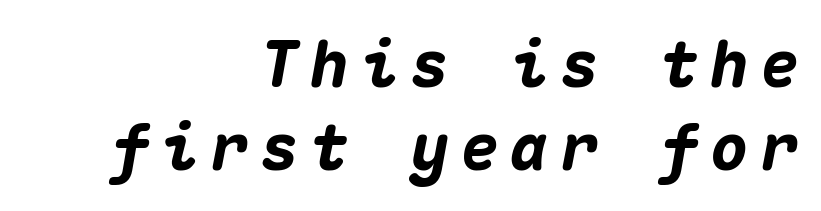
The lines in this sample share a right terminus and differ only in where they begin. Note the uniform advance width — an 'i' takes as much space as an 'm'. Underlining? Definitely not there. These lines were composed using italics.
